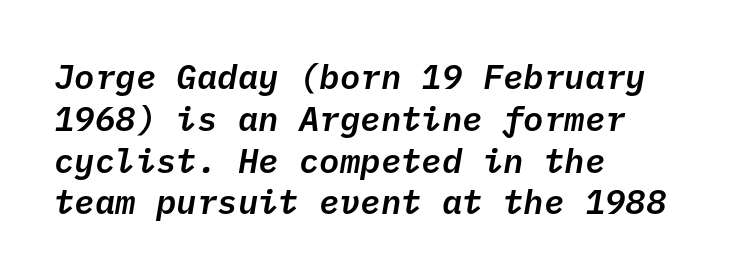
There's an unmistakable incline to the writing here. Observe the ordinary spacing: letters are neighbours, not strangers. The lines in this sample share a left origin and differ only in where they stop. Looks like terminal output: every glyph gets an equal slot.
